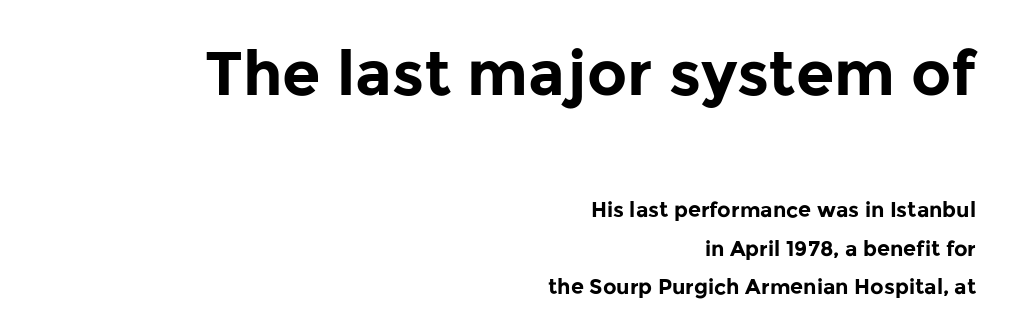
Q: Is the text bold? A: Yes.
Q: Is the text italic (slanted)? A: No, it is upright.
Q: Is the typeface a serif or a sans-serif typeface? A: Sans-serif.
Q: Is the text underlined? A: No.
Q: How is the paragraph aligned? A: Right-aligned.
Q: Is the spacing between letters normal or unusually wide? A: Normal.
Q: Which block of text is set in a larger size, the first (top) or the second (bottom)? A: The first (top) one.
Q: Width (condensed, normal, or wide)? A: Normal.
Q: Stroke contrast? A: Low.
Q: x-height? A: Medium.
Q: Monospaced? A: No.
